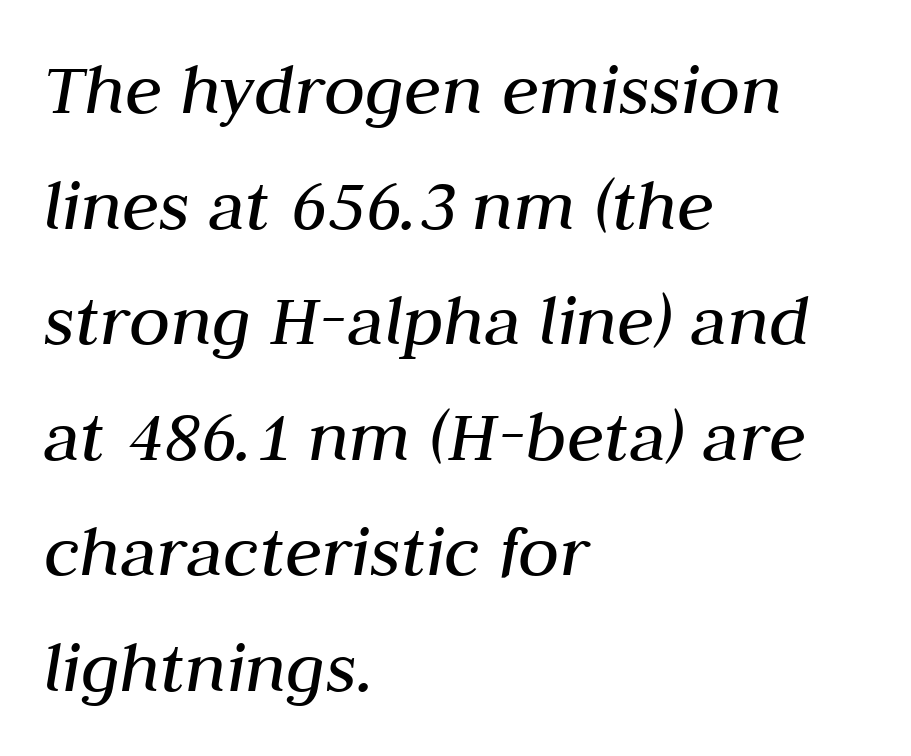
{"italic": "yes", "lean": "right", "slant_degrees": 10, "bold": "no", "weight": "regular", "width": "normal", "stroke_contrast": "medium", "x_height": "medium", "monospaced": "no", "underline": "no", "align": "left", "line_spacing": "normal", "line_spacing_ratio": 1.52, "letter_spacing": "normal", "letter_spacing_em": 0.0, "glyph_px": 76}
